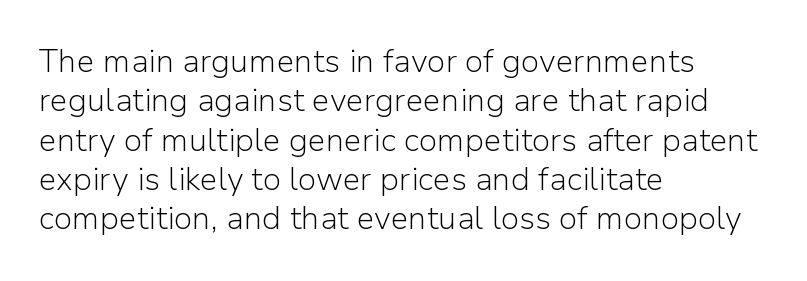
Q: Is the text bold? A: No.
Q: Is the text italic (slanted)? A: No, it is upright.
Q: Is the typeface a serif or a sans-serif typeface? A: Sans-serif.
Q: Is the text underlined? A: No.
Q: How is the paragraph aligned? A: Left-aligned.
Q: Is the spacing between letters normal or unusually wide? A: Normal.
Q: Width (condensed, normal, or wide)? A: Normal.
Q: Stroke contrast? A: Low.
Q: x-height? A: Medium.
Q: Monospaced? A: No.
